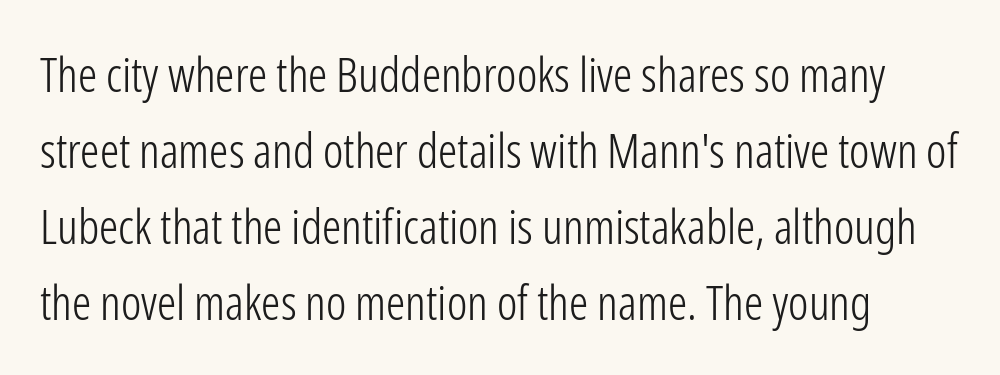
Looks like regular typesetting: each glyph gets only the width it needs. Posture: vertical. Nobody drew a line under any word here. Spacing between characters is what you'd get straight out of the box. The vertical gap from one line to the next is medium.
